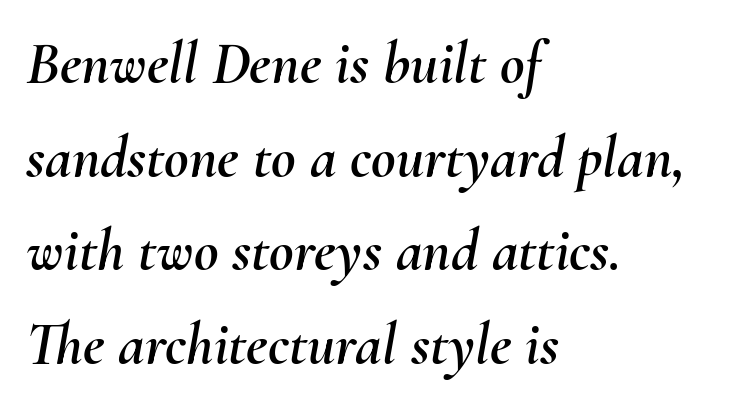
Q: Is the text italic (slanted)? A: Yes, it leans right by about 10 degrees.
Q: Is the text underlined? A: No.
Q: How is the paragraph aligned? A: Left-aligned.
Q: Is the spacing between letters normal or unusually wide? A: Normal.
Q: Is the spacing between lines tight, normal or loose? A: Normal.
Q: Width (condensed, normal, or wide)? A: Normal.
Q: Stroke contrast? A: Medium.
Q: x-height? A: Small.
Q: Monospaced? A: No.
